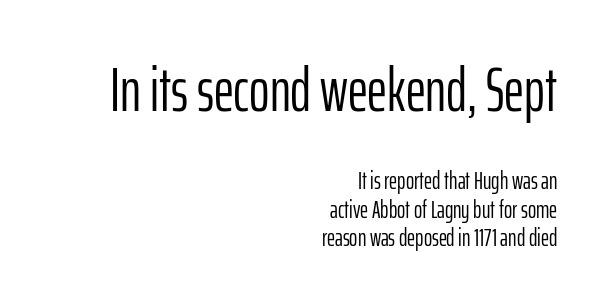
Q: Is the text bold? A: No.
Q: Is the text italic (slanted)? A: No, it is upright.
Q: Is the typeface a serif or a sans-serif typeface? A: Sans-serif.
Q: Is the text underlined? A: No.
Q: How is the paragraph aligned? A: Right-aligned.
Q: Is the spacing between letters normal or unusually wide? A: Normal.
Q: Is the spacing between lines tight, normal or loose? A: Tight.
Q: Which block of text is set in a larger size, the first (top) or the second (bottom)? A: The first (top) one.
Q: Width (condensed, normal, or wide)? A: Condensed.
Q: Stroke contrast? A: Low.
Q: x-height? A: Medium.
Q: Monospaced? A: No.
